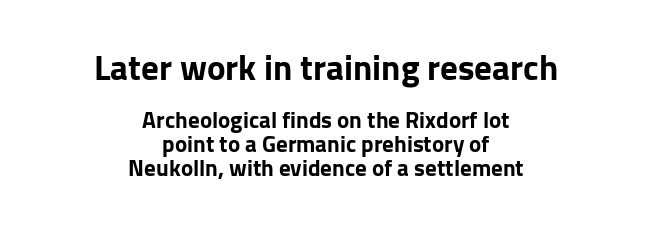
Clear beneath every line of the passage. Nope, no serifs anywhere on these letters. Tightly led — the rows are bunched. The face used here is rendered with its standard letterfit.
